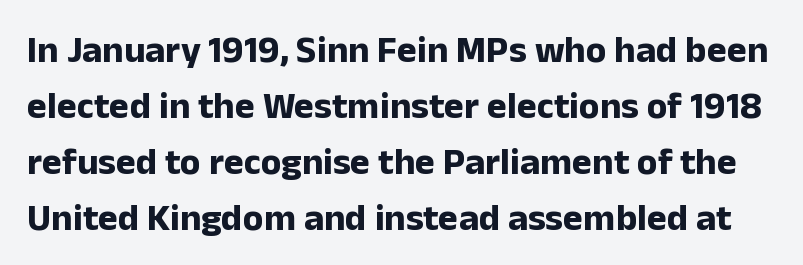
Q: Is the text bold? A: Yes.
Q: Is the text italic (slanted)? A: No, it is upright.
Q: Is the typeface a serif or a sans-serif typeface? A: Sans-serif.
Q: Is the text underlined? A: No.
Q: Is the spacing between letters normal or unusually wide? A: Normal.
Q: Is the spacing between lines tight, normal or loose? A: Normal.
Q: Width (condensed, normal, or wide)? A: Normal.
Q: Stroke contrast? A: Low.
Q: x-height? A: Medium.
Q: Monospaced? A: No.
